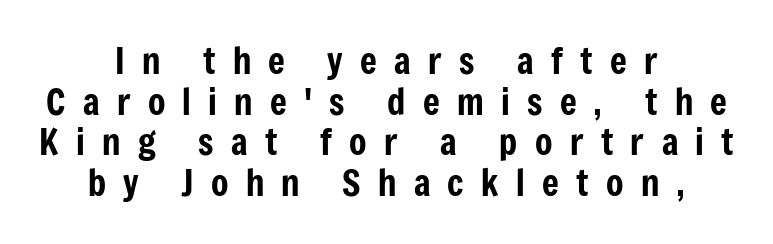
The image shows 36 px condensed sans-serif type, upright; set centered, tight line spacing (1.13x), unusually wide letter spacing (+0.48 em), not underlined; low stroke contrast and a medium x-height.
